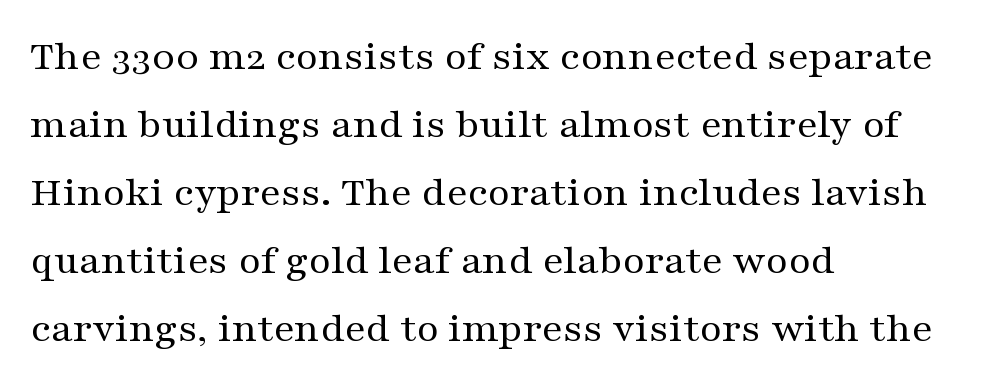
Q: Is the text bold? A: No.
Q: Is the text italic (slanted)? A: No, it is upright.
Q: Is the typeface a serif or a sans-serif typeface? A: Serif.
Q: Is the text underlined? A: No.
Q: How is the paragraph aligned? A: Left-aligned.
Q: Is the spacing between letters normal or unusually wide? A: Normal.
Q: Is the spacing between lines tight, normal or loose? A: Normal.
Q: Width (condensed, normal, or wide)? A: Wide.
Q: Stroke contrast? A: Medium.
Q: x-height? A: Medium.
Q: Monospaced? A: No.
